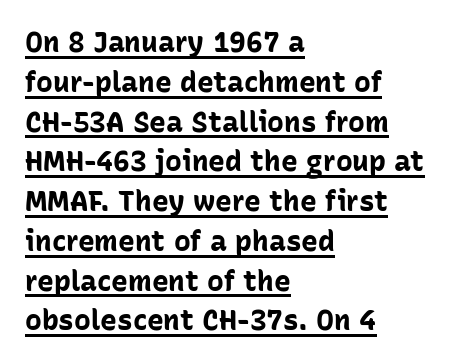
The typography opts for an upright posture over an oblique one. Note: no serifs on the glyphs. Looks like regular typesetting: each glyph gets only the width it needs. The rendering anchors every line to the left-hand side. The face used here has the dense, thick strokes of a bold. Quick note: interline space is typical.
